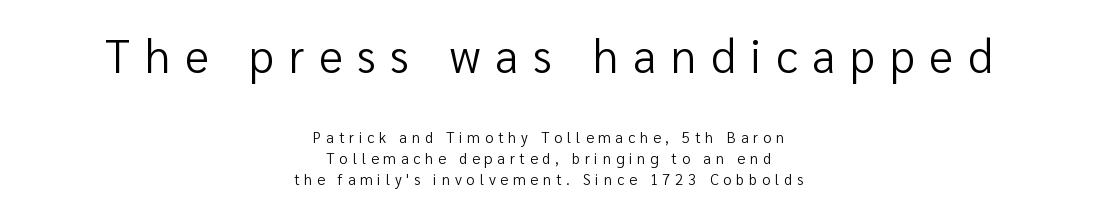
The rendering uses natural spacing where letterforms have individual widths. Think standard paragraph weight, or any step lighter than that. This rendering uses center alignment, leaving both contours irregular but symmetric. If you drew a line through each stem, it would be perfectly vertical.
